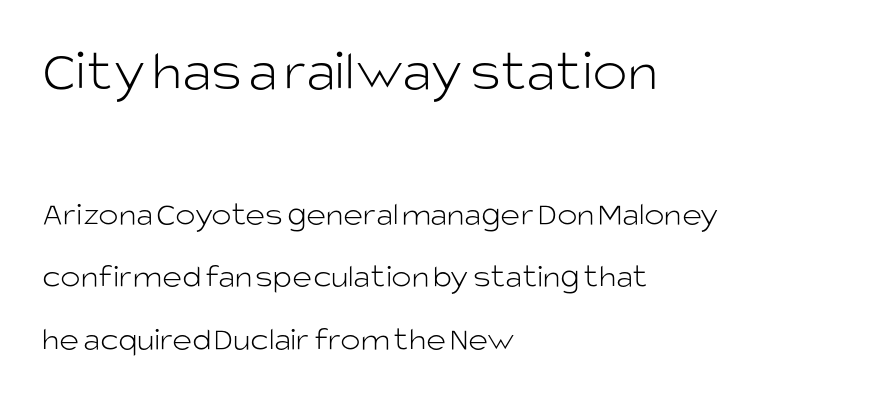
The image shows 59 px light sans-serif type, upright; set left-aligned, line spacing 1.83x, normal letter spacing, not underlined; the first (top) block is 1.74x larger; low stroke contrast and a large x-height.
